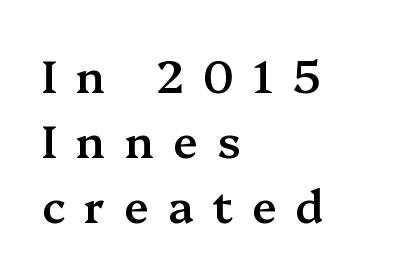
{"serif": "yes", "italic": "no", "bold": "semi", "weight": "semibold", "width": "normal", "stroke_contrast": "medium", "x_height": "medium", "monospaced": "no", "underline": "no", "align": "left", "line_spacing": "normal", "line_spacing_ratio": 1.45, "letter_spacing": "wide", "letter_spacing_em": 0.42, "glyph_px": 45}
